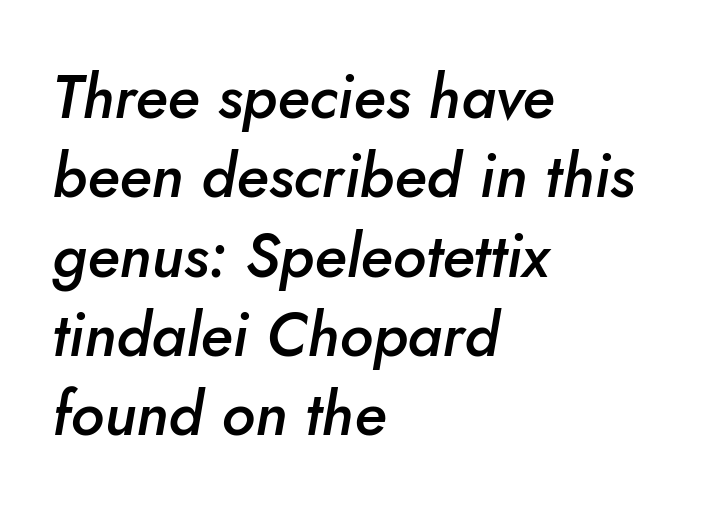
Q: Is the text bold? A: Semi-bold.
Q: Is the text italic (slanted)? A: Yes, it leans right by about 10 degrees.
Q: Is the text underlined? A: No.
Q: How is the paragraph aligned? A: Left-aligned.
Q: Is the spacing between letters normal or unusually wide? A: Normal.
Q: Is the spacing between lines tight, normal or loose? A: Normal.
Q: Width (condensed, normal, or wide)? A: Normal.
Q: Stroke contrast? A: Low.
Q: x-height? A: Small.
Q: Monospaced? A: No.
